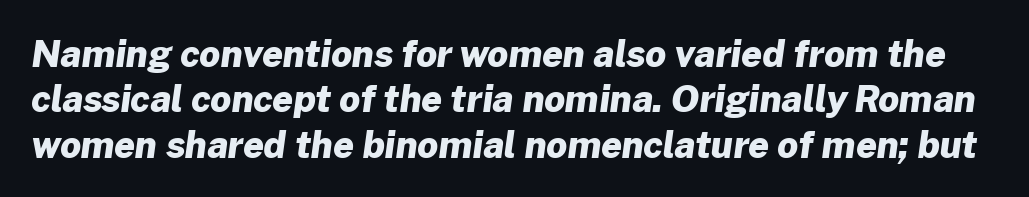
The image shows 36 px heavy sans-serif type; set normal line spacing (1.26x), normal letter spacing, not underlined; low stroke contrast and a medium x-height.
